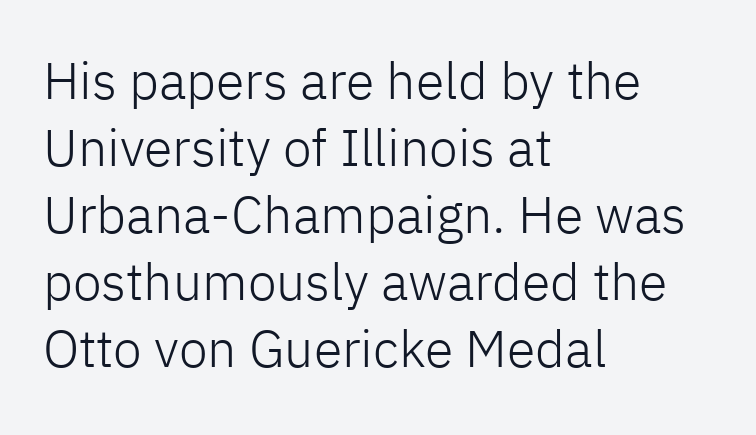
{"serif": "no", "italic": "no", "bold": "no", "weight": "light", "width": "normal", "stroke_contrast": "low", "x_height": "medium", "monospaced": "no", "underline": "no", "align": "left", "line_spacing": "normal", "line_spacing_ratio": 1.29, "letter_spacing": "normal", "letter_spacing_em": 0.0, "glyph_px": 52}
